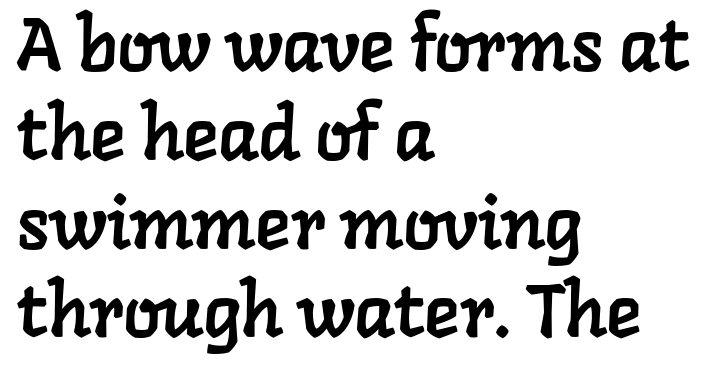
You could not count columns in this text — the font is proportionally spaced. Typographically, this falls in the serif category. The specimen omits any rule beneath the text block's lines. Spacing between characters is what you'd get straight out of the box. This sample is left-justified, so line endings fall wherever the words run out.
